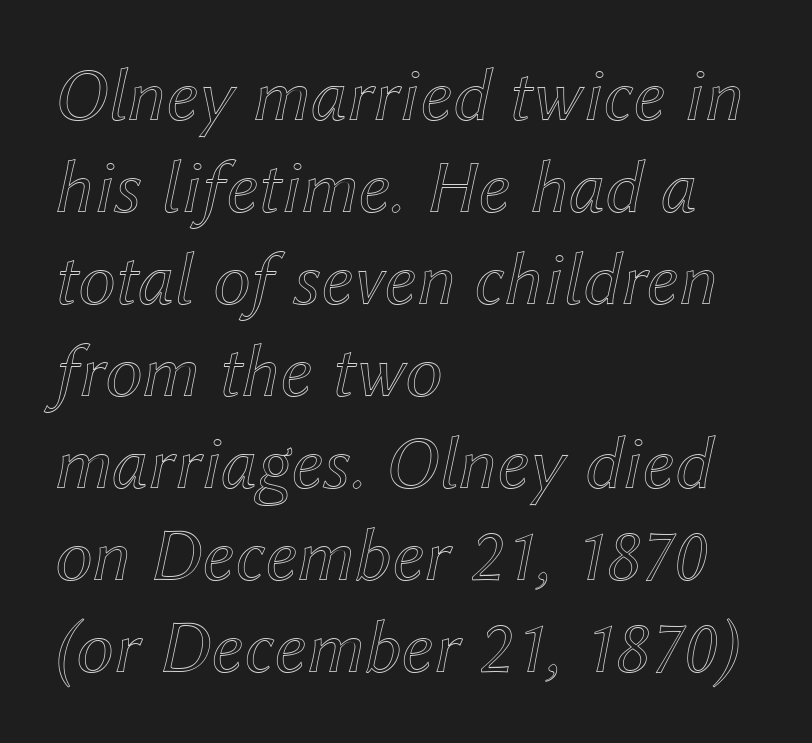
The image shows 76 px text type, italic (leaning right); set left-aligned, line spacing 1.21x, normal letter spacing, not underlined; a medium x-height.
